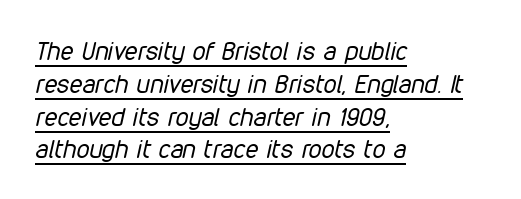
Compared with undecorated copy, this sample adds a rule below the words. The letters are slanted; this is an italic face. Visually the block forms a straight wall on the left and a jagged coastline on the right. Does extra space separate the letters? No, they use regular spacing. One glance says typical: line gaps are just what's usual.
